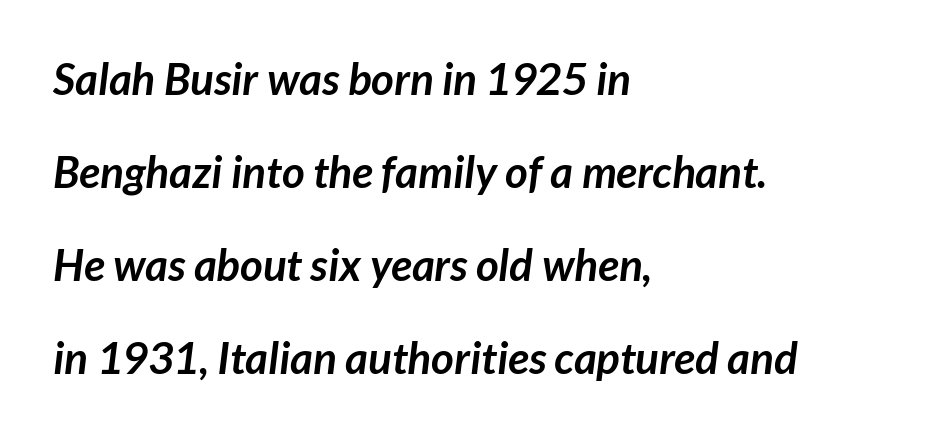
Q: Is the text bold? A: Yes.
Q: Is the typeface a serif or a sans-serif typeface? A: Sans-serif.
Q: Is the text underlined? A: No.
Q: How is the paragraph aligned? A: Left-aligned.
Q: Is the spacing between letters normal or unusually wide? A: Normal.
Q: Is the spacing between lines tight, normal or loose? A: Loose.
Q: Width (condensed, normal, or wide)? A: Normal.
Q: Stroke contrast? A: Low.
Q: x-height? A: Medium.
Q: Monospaced? A: No.
